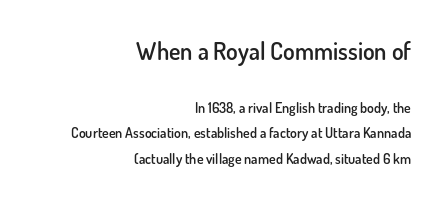
Q: Is the text bold? A: Semi-bold.
Q: Is the text italic (slanted)? A: No, it is upright.
Q: Is the text underlined? A: No.
Q: How is the paragraph aligned? A: Right-aligned.
Q: Is the spacing between letters normal or unusually wide? A: Normal.
Q: Which block of text is set in a larger size, the first (top) or the second (bottom)? A: The first (top) one.
